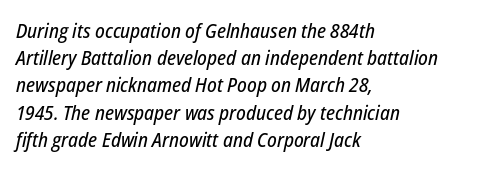
{"italic": "yes", "lean": "right", "slant_degrees": 12, "underline": "no", "align": "left", "line_spacing": "normal", "line_spacing_ratio": 1.36, "letter_spacing": "normal", "letter_spacing_em": 0.0, "glyph_px": 20}
